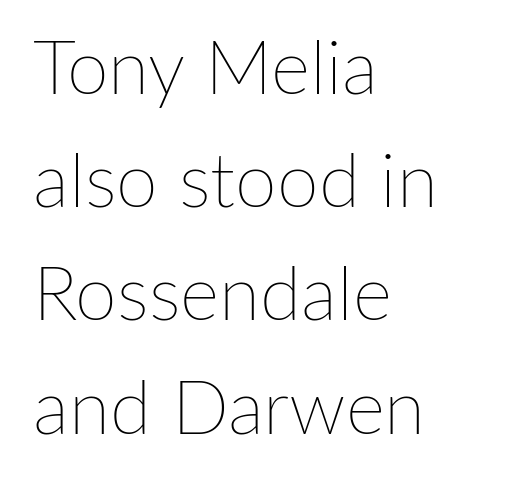
Line starts are locked; line ends wander. How would I describe the line gaps? Plain and ordinary. Bare-footed words on every line. Is the stroke heavy? The answer is a plain regular-or-lighter. Tall strokes in this sample are plumb rather than angled. Tracking value appears to be zero — textbook default spacing.
